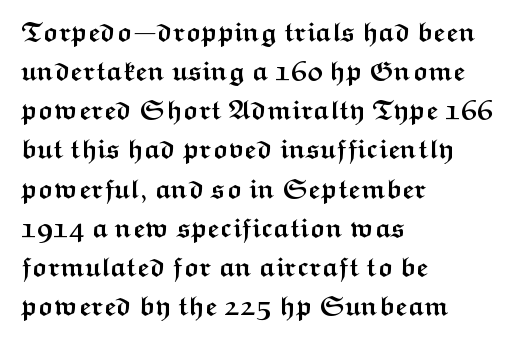
The typography opts for an upright posture over an oblique one. The face used here has the dense, thick strokes of a bold. Words float on clear page, feet unadorned. The typesetter chose a ragged-right arrangement here.
